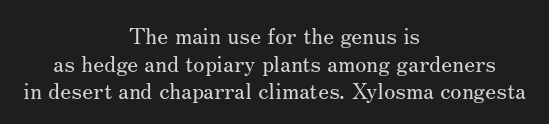
The paragraph has two soft edges and a firm central axis. Look at the tracking — it's just the regular setting, nothing added. Descenders are the only things crossing below the line. Do the letters lean? They stand straight.
